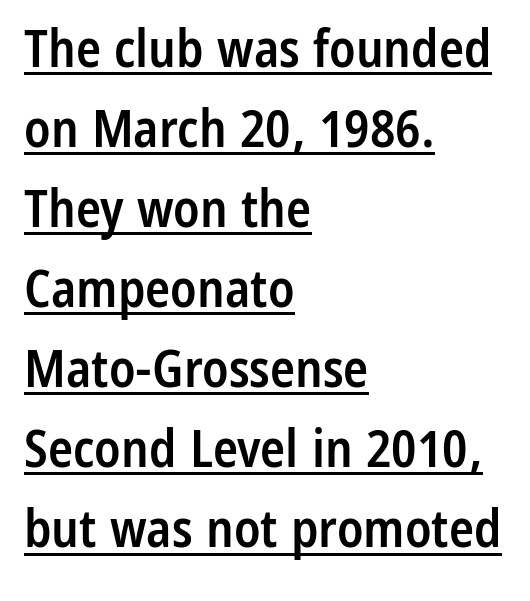
Q: Is the text bold? A: Semi-bold.
Q: Is the text italic (slanted)? A: No, it is upright.
Q: Is the typeface a serif or a sans-serif typeface? A: Sans-serif.
Q: Is the text underlined? A: Yes.
Q: How is the paragraph aligned? A: Left-aligned.
Q: Is the spacing between letters normal or unusually wide? A: Normal.
Q: Is the spacing between lines tight, normal or loose? A: Normal.
Q: Width (condensed, normal, or wide)? A: Condensed.
Q: Stroke contrast? A: Low.
Q: x-height? A: Medium.
Q: Monospaced? A: No.
